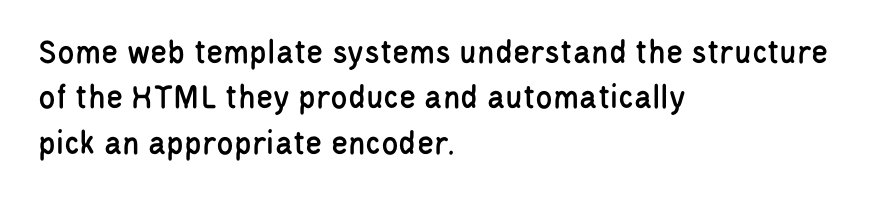
{"serif": "no", "italic": "no", "width": "condensed", "stroke_contrast": "low", "x_height": "large", "monospaced": "no", "underline": "no", "align": "left", "line_spacing": "normal", "line_spacing_ratio": 1.3, "letter_spacing": "normal", "letter_spacing_em": 0.0, "glyph_px": 35}
